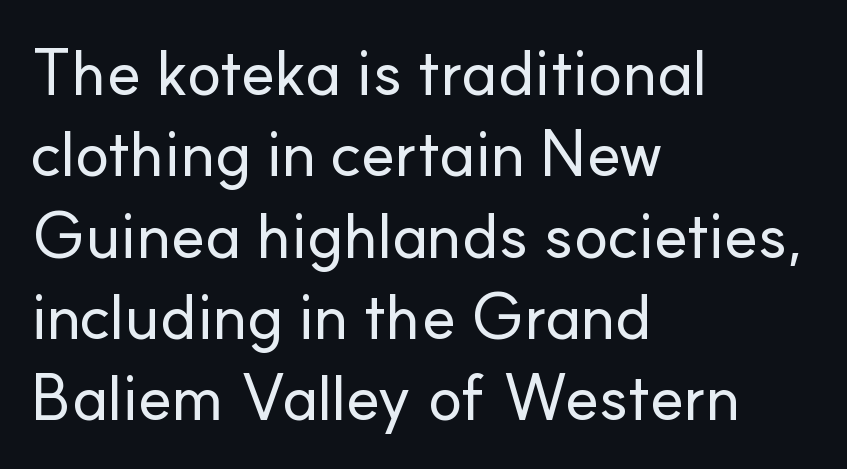
{"serif": "no", "italic": "no", "width": "normal", "stroke_contrast": "low", "x_height": "small", "monospaced": "no", "underline": "no", "align": "left", "line_spacing": "normal", "line_spacing_ratio": 1.27, "letter_spacing": "normal", "letter_spacing_em": 0.0, "glyph_px": 64}
